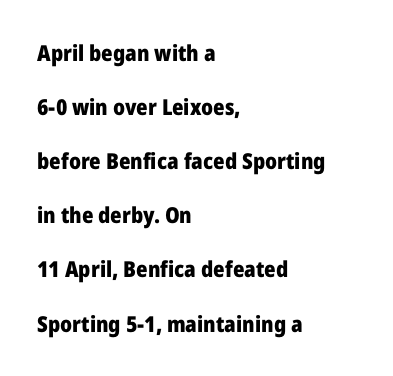
{"italic": "no", "bold": "yes", "underline": "no", "align": "left", "line_spacing": "loose", "line_spacing_ratio": 2.46, "letter_spacing": "normal", "letter_spacing_em": 0.0, "glyph_px": 22}
